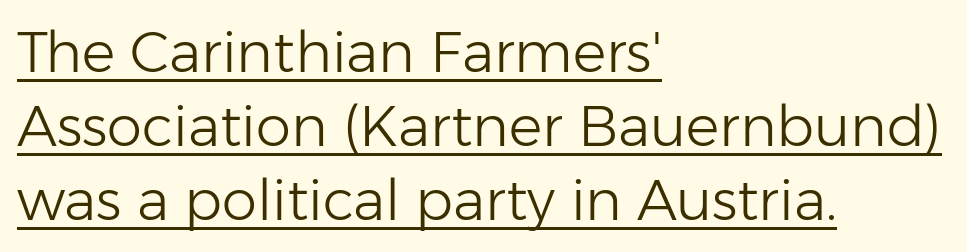
The image shows 56 px light sans-serif type, upright; set left-aligned, normal line spacing (1.32x), normal letter spacing, underlined; low stroke contrast and a medium x-height.
